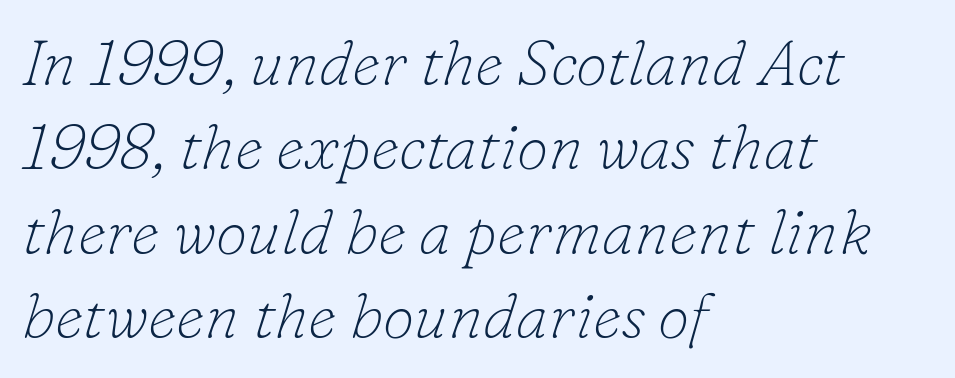
Q: Is the text bold? A: No.
Q: Is the text italic (slanted)? A: Yes, it leans right by about 16 degrees.
Q: Is the typeface a serif or a sans-serif typeface? A: Serif.
Q: Is the text underlined? A: No.
Q: How is the paragraph aligned? A: Left-aligned.
Q: Is the spacing between letters normal or unusually wide? A: Normal.
Q: Is the spacing between lines tight, normal or loose? A: Normal.
Q: Width (condensed, normal, or wide)? A: Normal.
Q: Stroke contrast? A: Low.
Q: x-height? A: Small.
Q: Monospaced? A: No.
